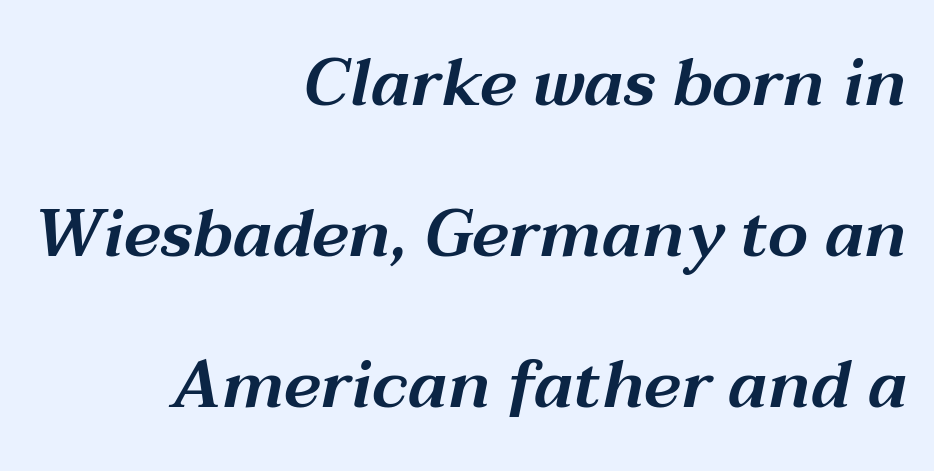
The image shows 66 px wide type, italic (leaning right); set right-aligned, loose line spacing (2.29x), normal letter spacing, not underlined; medium stroke contrast and a medium x-height.
